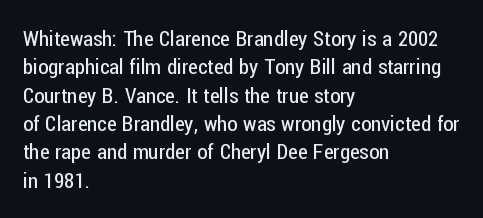
The image shows 21 px text type, upright; set left-aligned, normal line spacing (1.35x), normal letter spacing, not underlined.
